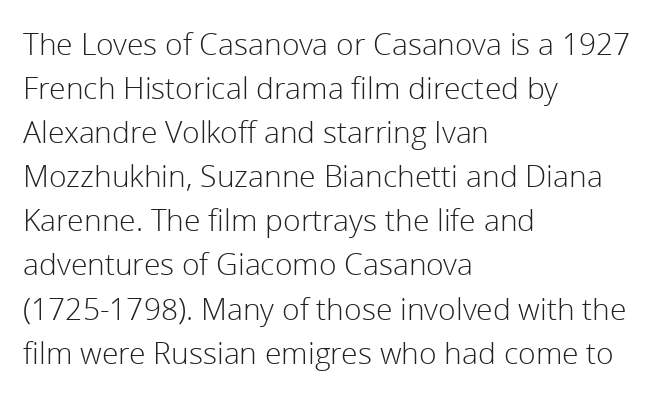
Unmarked baselines from the first word to the last. Quick note: interline space is typical. Vertical stems look standard width or narrower in stroke. Students, note that the glyphs here touch the page at normal intervals. Every row of glyphs begins at an identical x-position on the left. The characters display no serif detailing; their extremities are plain.
